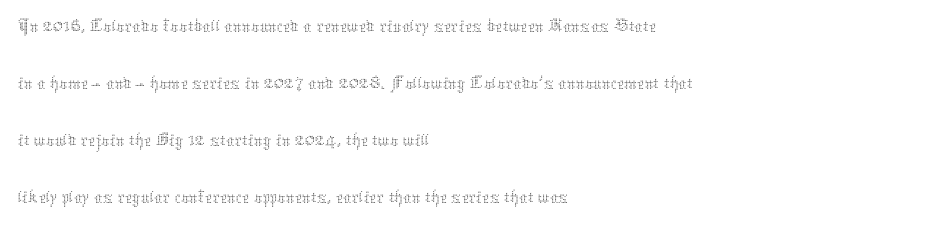
Leading: standard. Words float on clear page, feet unadorned. The rendering keeps characters at their native spacing. Weight: regular or lighter. Leftover space on each line is placed entirely after the last word. Italic? Not at all — the glyphs are vertical.
